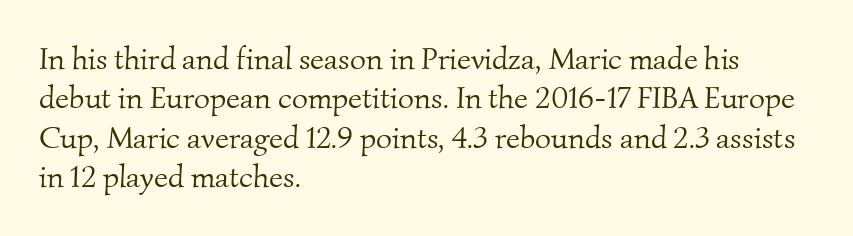
The image shows 31 px light serif type; set left-aligned, normal line spacing (1.27x), normal letter spacing, not underlined; medium stroke contrast and a small x-height.
